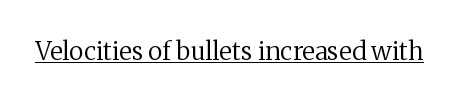
The image shows 25 px text type, upright; set normal letter spacing, underlined.
